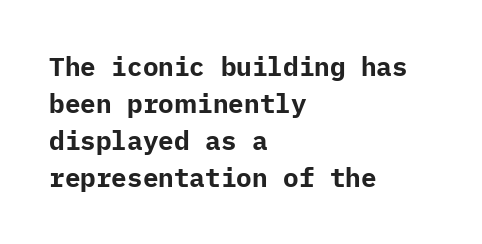
These words are printed bold, with thick strokes throughout. Between one letter and the next there's only the usual sliver of space. The letters stand straight up with perfectly vertical stems. The rendering anchors every line to the left-hand side. The leading is moderate, giving the passage an even texture.
